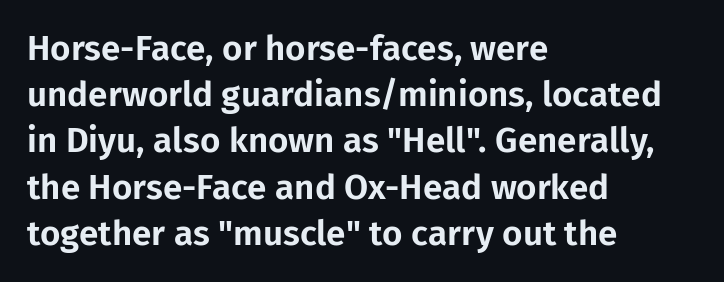
The image shows 35 px sans-serif type, upright; set left-aligned, normal line spacing (1.32x), normal letter spacing, not underlined; low stroke contrast and a medium x-height.
